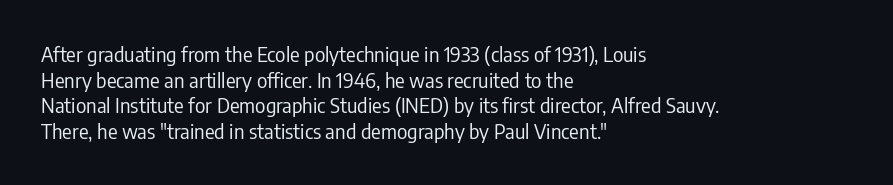
The weight would be labelled regular, book, light, or lighter still. Tall strokes in this sample are plumb rather than angled. These lines stack with their left ends in a neat column. Unmarked baselines from the first word to the last. Regular leading. A typesetter would call this zero additional tracking.
